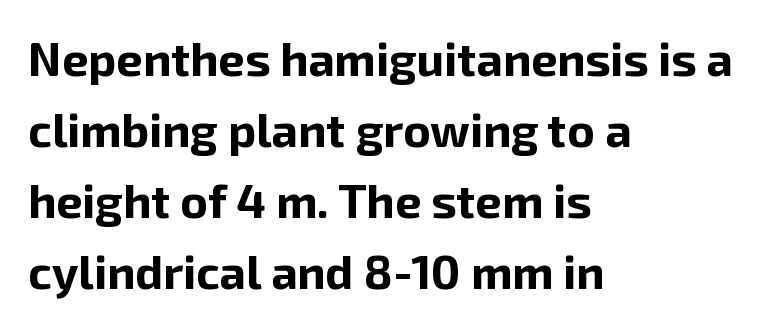
The image shows 47 px bold sans-serif type, upright; set left-aligned, normal line spacing (1.51x), normal letter spacing, not underlined; low stroke contrast and a medium x-height.
